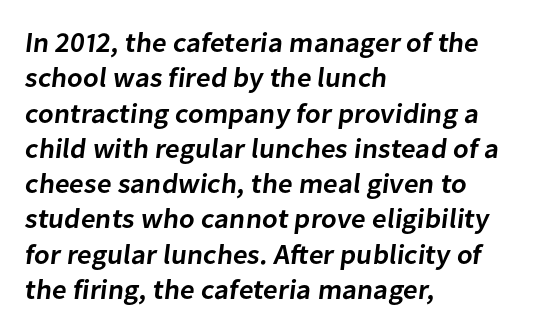
The image shows 28 px semibold sans-serif type; set left-aligned, normal line spacing (1.26x), normal letter spacing, not underlined; low stroke contrast and a medium x-height.
